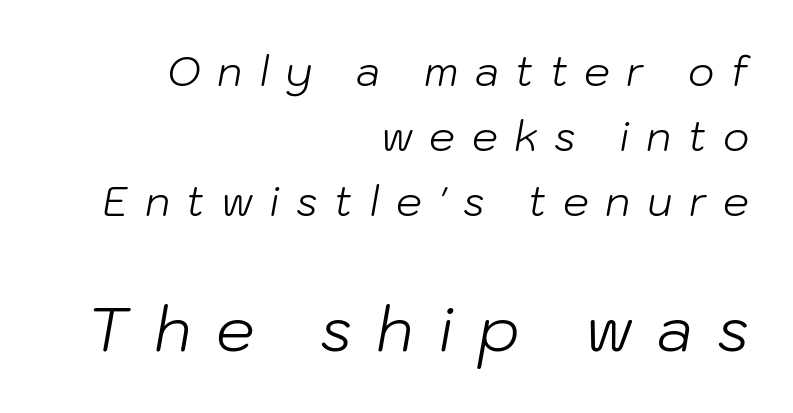
{"italic": "yes", "lean": "right", "slant_degrees": 10, "bold": "no", "weight": "light", "width": "normal", "stroke_contrast": "low", "x_height": "medium", "monospaced": "no", "underline": "no", "align": "right", "line_spacing": "normal", "line_spacing_ratio": 1.59, "letter_spacing": "wide", "letter_spacing_em": 0.4, "larger_block": "second", "size_ratio": 1.49, "glyph_px": 61}
